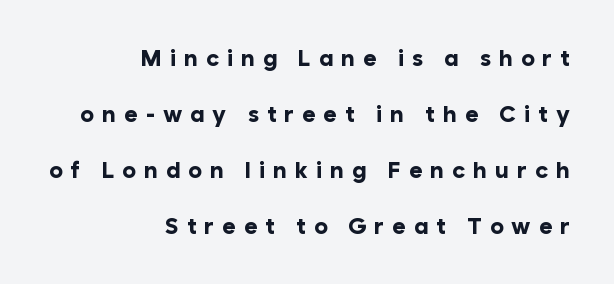
Notice the wide empty band between every row — that's loose leading. Tracking value appears strongly positive — letters spread wide. Ordinary non-slanted type is in use. Underline: absent.
